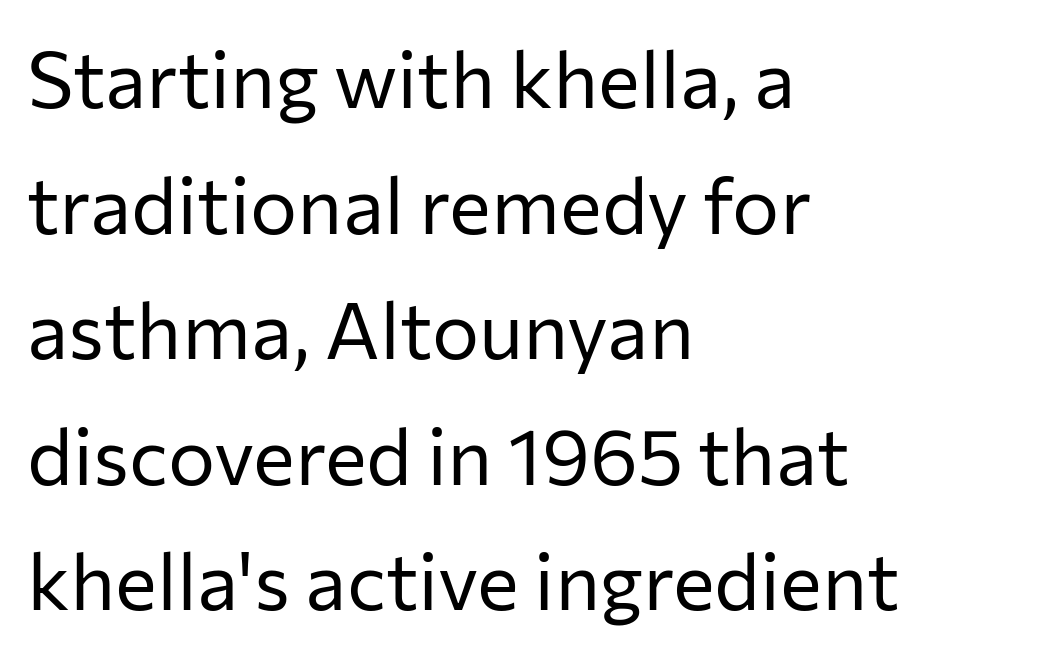
The image shows 79 px regular-weight sans-serif type, upright; set left-aligned, normal line spacing (1.59x), normal letter spacing, not underlined; low stroke contrast and a medium x-height.
